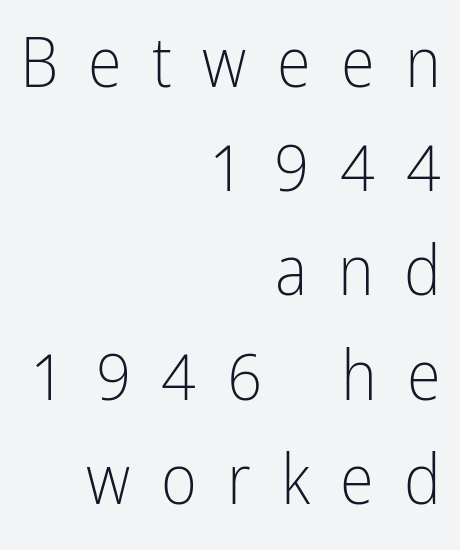
{"serif": "no", "italic": "no", "bold": "no", "weight": "light", "width": "condensed", "stroke_contrast": "low", "x_height": "medium", "monospaced": "no", "underline": "no", "align": "right", "line_spacing": "normal", "line_spacing_ratio": 1.51, "letter_spacing": "wide", "letter_spacing_em": 0.44, "glyph_px": 69}
